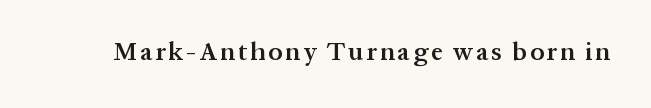
{"italic": "no", "bold": "semi", "underline": "no", "glyph_px": 25}
